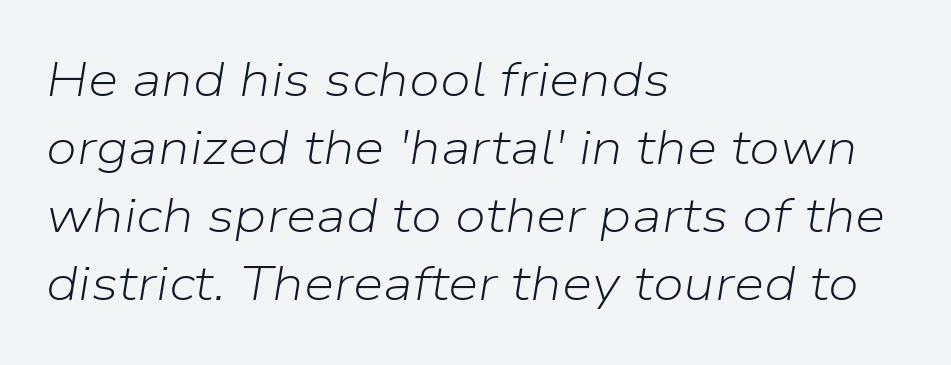
The image shows 49 px light type, italic (leaning right); set left-aligned, normal line spacing (1.39x), normal letter spacing, not underlined; low stroke contrast and a medium x-height.
